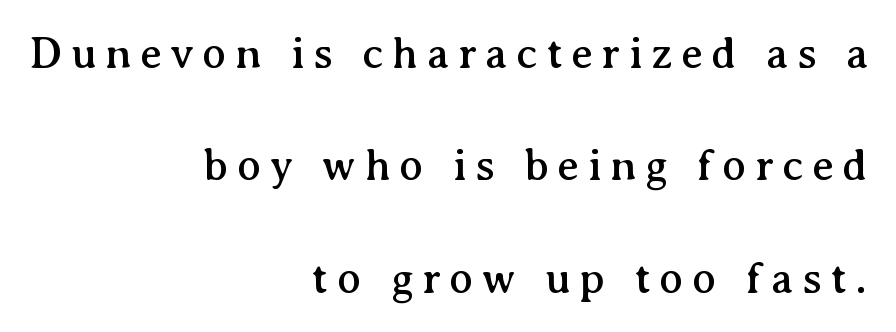
This sample has the flowing, uneven cadence of proportional lettering. Notice how the passage keeps a crisp vertical edge on the right only. This rendering features lettering with no underline. Horizontal bands of white between lines are thick stripes.
